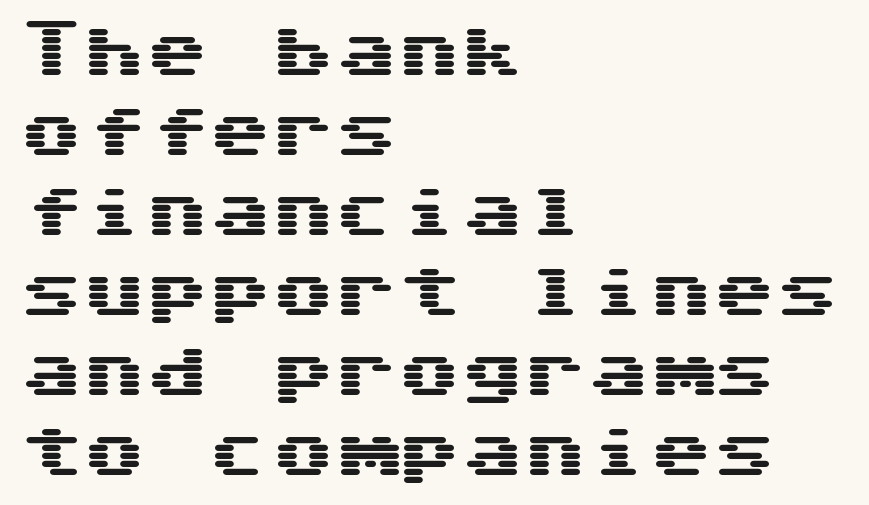
The image shows 63 px wide sans-serif type, upright; set left-aligned, normal line spacing (1.27x), normal letter spacing, not underlined; medium stroke contrast and a medium x-height.
